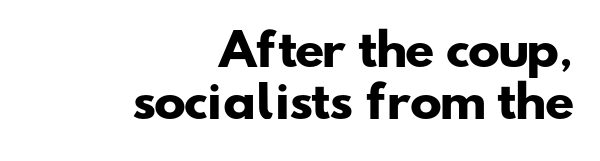
{"serif": "no", "bold": "yes", "weight": "heavy", "width": "wide", "stroke_contrast": "low", "x_height": "small", "monospaced": "no", "underline": "no", "align": "right", "line_spacing_ratio": 1.2, "letter_spacing": "normal", "letter_spacing_em": 0.0, "glyph_px": 43}
